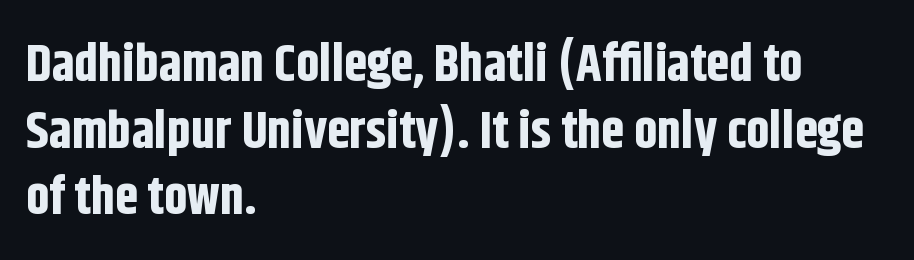
{"serif": "no", "italic": "no", "bold": "yes", "weight": "bold", "width": "condensed", "stroke_contrast": "low", "x_height": "large", "monospaced": "no", "underline": "no", "align": "left", "line_spacing": "normal", "line_spacing_ratio": 1.28, "letter_spacing": "normal", "letter_spacing_em": 0.0, "glyph_px": 52}
